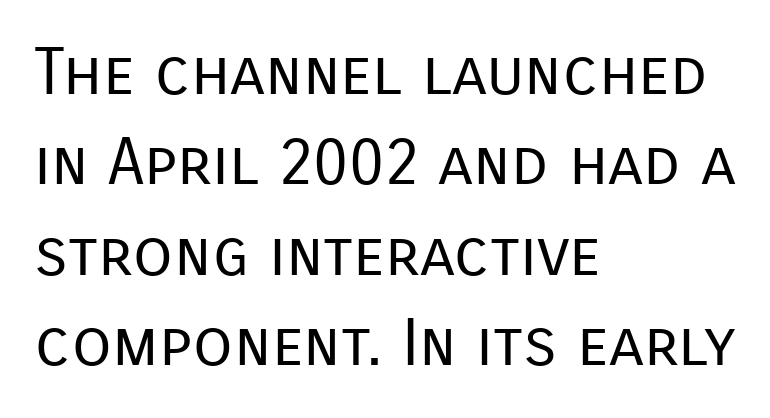
Q: Is the text bold? A: No.
Q: Is the text italic (slanted)? A: No, it is upright.
Q: Is the typeface a serif or a sans-serif typeface? A: Sans-serif.
Q: Is the text underlined? A: No.
Q: How is the paragraph aligned? A: Left-aligned.
Q: Is the spacing between letters normal or unusually wide? A: Normal.
Q: Is the spacing between lines tight, normal or loose? A: Normal.
Q: Width (condensed, normal, or wide)? A: Normal.
Q: Stroke contrast? A: Low.
Q: x-height? A: Medium.
Q: Monospaced? A: No.
